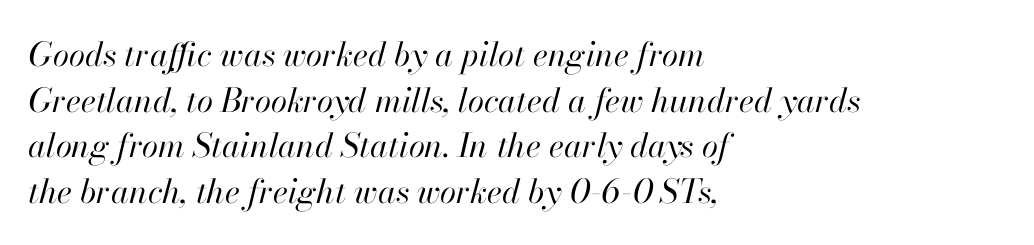
Q: Is the text bold? A: No.
Q: Is the text italic (slanted)? A: Yes, it leans right by about 13 degrees.
Q: Is the text underlined? A: No.
Q: How is the paragraph aligned? A: Left-aligned.
Q: Is the spacing between letters normal or unusually wide? A: Normal.
Q: Is the spacing between lines tight, normal or loose? A: Normal.
Q: Width (condensed, normal, or wide)? A: Normal.
Q: Stroke contrast? A: High.
Q: x-height? A: Small.
Q: Monospaced? A: No.
